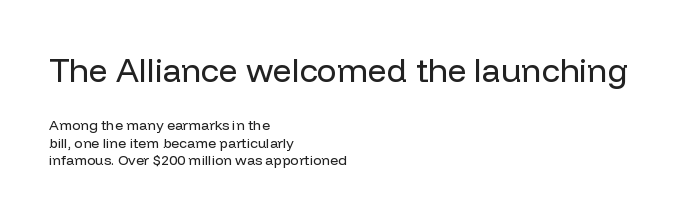
The image shows 33 px regular-weight sans-serif type, upright; set left-aligned, line spacing 1.24x, normal letter spacing, not underlined; the first (top) block is 2.36x larger; low stroke contrast and a medium x-height.
